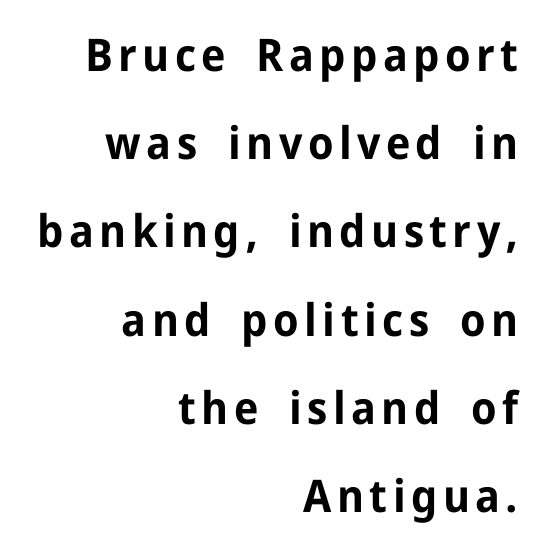
The image shows 45 px bold sans-serif type, upright; set right-aligned, loose line spacing (1.96x), not underlined; low stroke contrast and a medium x-height.
